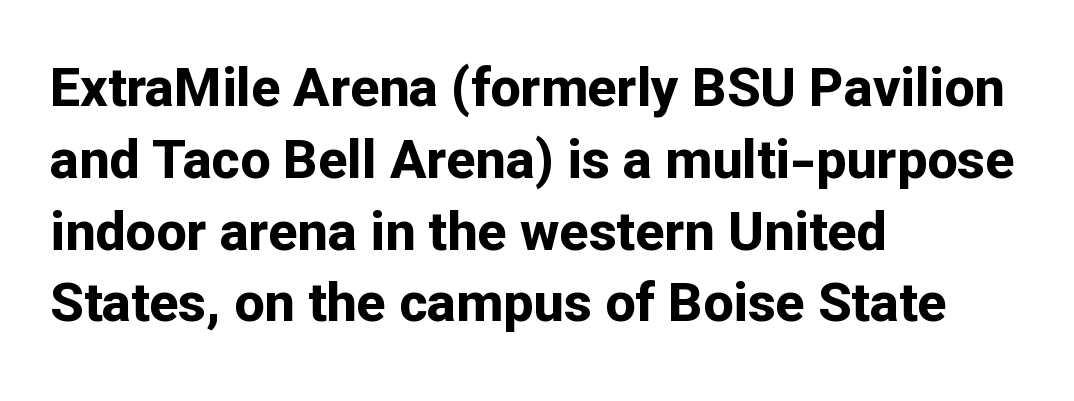
Q: Is the text bold? A: Yes.
Q: Is the text italic (slanted)? A: No, it is upright.
Q: Is the typeface a serif or a sans-serif typeface? A: Sans-serif.
Q: Is the text underlined? A: No.
Q: How is the paragraph aligned? A: Left-aligned.
Q: Is the spacing between letters normal or unusually wide? A: Normal.
Q: Is the spacing between lines tight, normal or loose? A: Normal.
Q: Width (condensed, normal, or wide)? A: Normal.
Q: Stroke contrast? A: Low.
Q: x-height? A: Medium.
Q: Monospaced? A: No.
